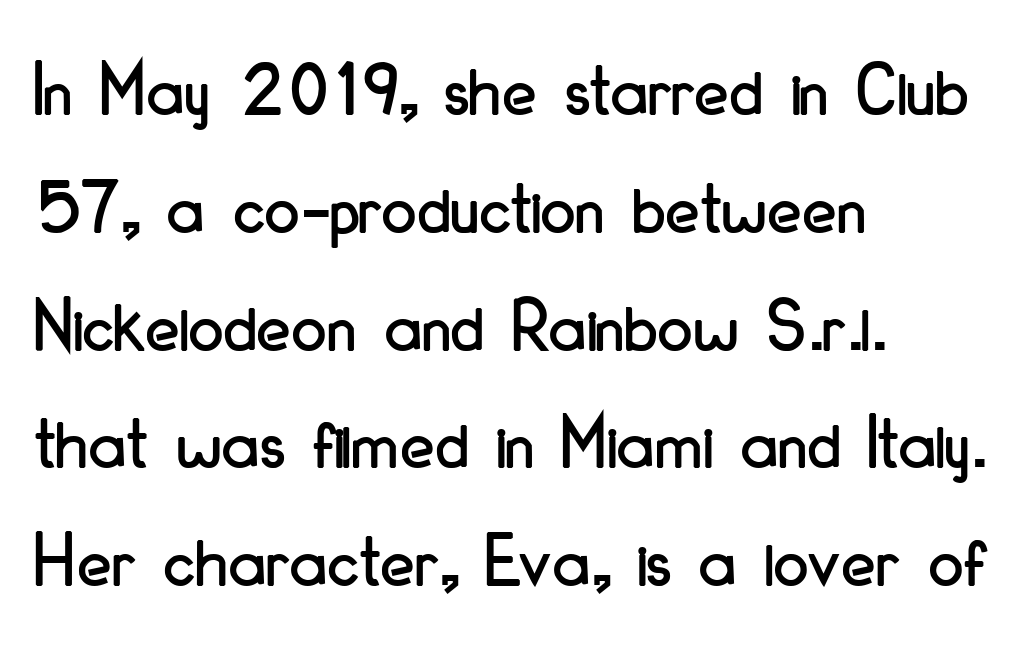
Q: Is the text italic (slanted)? A: No, it is upright.
Q: Is the typeface a serif or a sans-serif typeface? A: Sans-serif.
Q: Is the text underlined? A: No.
Q: How is the paragraph aligned? A: Left-aligned.
Q: Is the spacing between letters normal or unusually wide? A: Normal.
Q: Is the spacing between lines tight, normal or loose? A: Normal.
Q: Width (condensed, normal, or wide)? A: Condensed.
Q: Stroke contrast? A: Low.
Q: x-height? A: Small.
Q: Monospaced? A: No.
